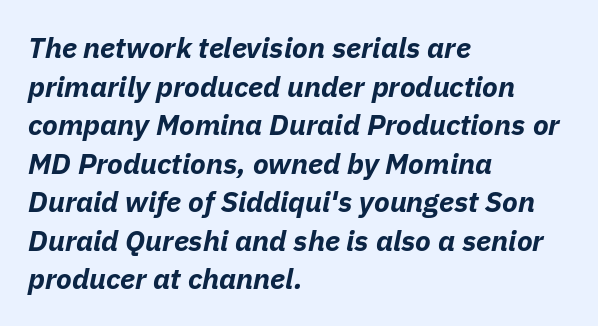
Each letter keeps its own natural width here, so spacing adapts to shape. Typographic density is high because the face is bold. A normal amount of white space separates one row of letters from the next. Is the type slanted? Yes — the strokes lean at a clear angle. Only glyphs here, with clear space below each row. The setting favours the left margin, as ordinary paragraphs usually do.
